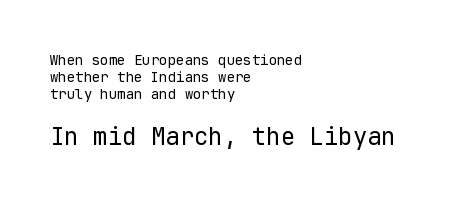
{"italic": "no", "bold": "no", "underline": "no", "align": "left", "line_spacing_ratio": 1.2, "letter_spacing": "normal", "letter_spacing_em": 0.0, "larger_block": "second", "size_ratio": 1.71, "glyph_px": 24}
